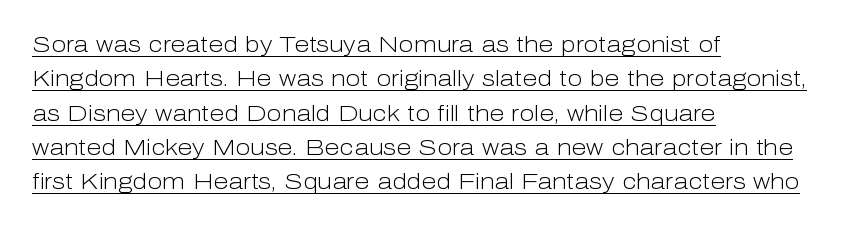
Q: Is the text bold? A: No.
Q: Is the text italic (slanted)? A: No, it is upright.
Q: Is the text underlined? A: Yes.
Q: How is the paragraph aligned? A: Left-aligned.
Q: Is the spacing between letters normal or unusually wide? A: Normal.
Q: Is the spacing between lines tight, normal or loose? A: Normal.
